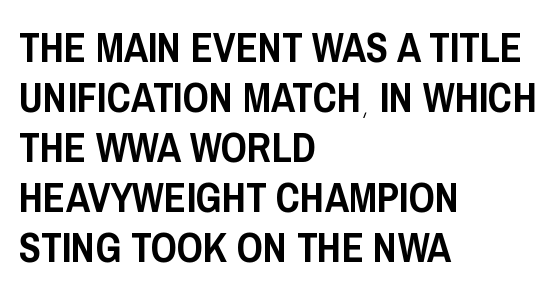
The image shows 41 px condensed sans-serif type, upright; set left-aligned, line spacing 1.22x, normal letter spacing, not underlined; low stroke contrast and a large x-height.
